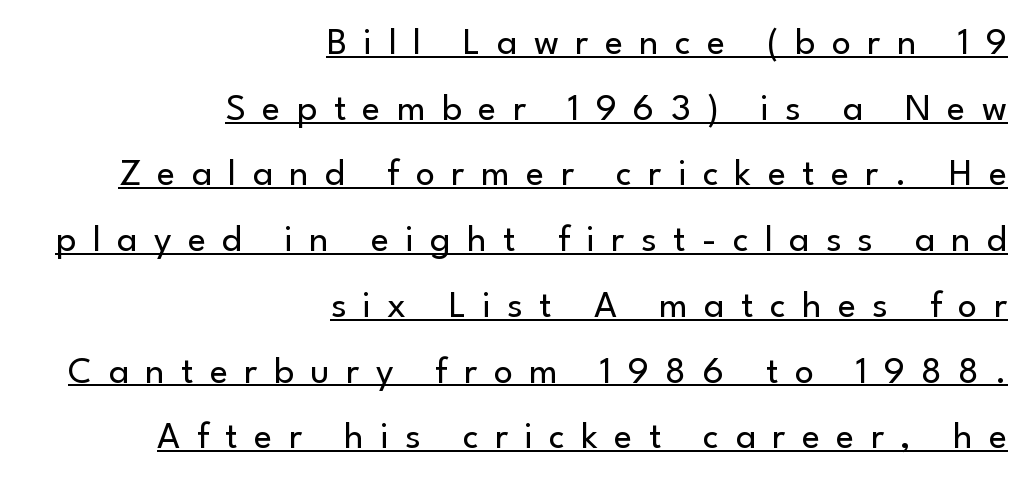
{"serif": "no", "italic": "no", "bold": "no", "weight": "regular", "width": "normal", "stroke_contrast": "low", "x_height": "small", "monospaced": "no", "underline": "yes", "align": "right", "line_spacing_ratio": 1.73, "letter_spacing": "wide", "letter_spacing_em": 0.43, "glyph_px": 38}
